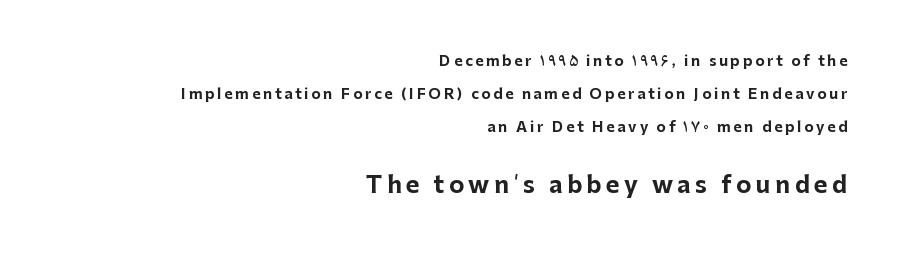
Larger block? The one below; the one above is distinctly smaller. The words here are not underlined. Airy leading. Bold? Absolutely — the strokes are thick and heavy. Notice how the stems are strictly vertical — no italics here. Alignment: flush right.
